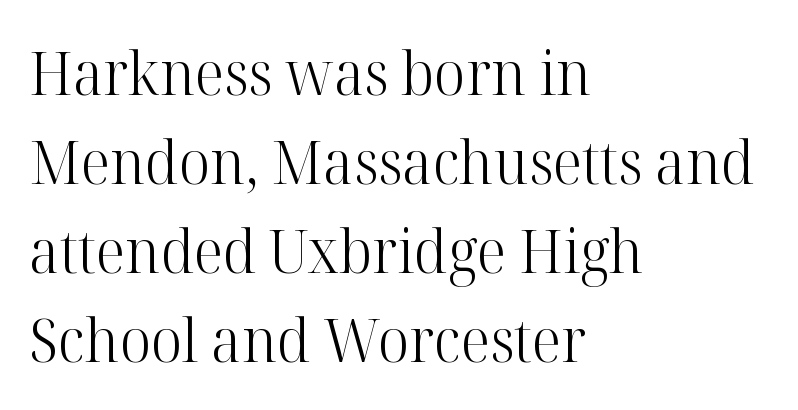
Honestly, the letter spacing is just normal — you wouldn't notice it. This rendering features lettering with no underline. The type sits square on the baseline with zero lean. Each new line begins a customary step beneath the previous one. The paragraph has a hard left edge and a soft right edge. Summary of weight: not heavy and not bold.
